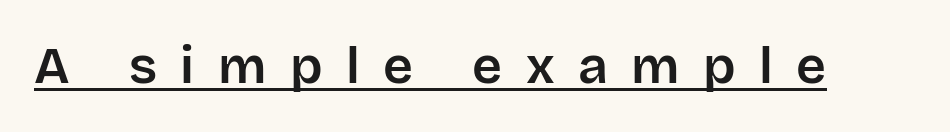
The specimen includes a rule beneath the text block's lines. These lines are rendered in a variable-pitch font. Each word looks stretched out because of the extra space between its letters. Stroke terminals: plain, sans-serif. Every character sits straight up, as roman type does.
